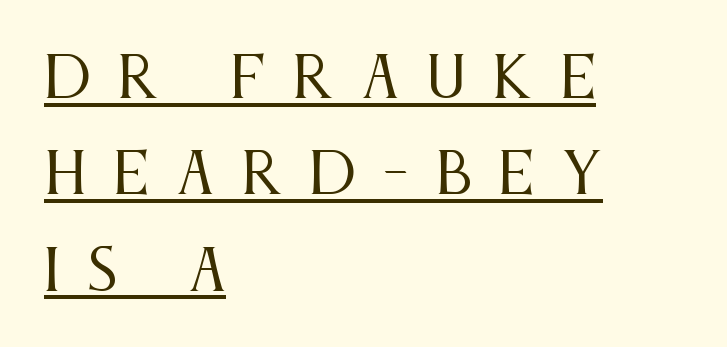
The image shows 56 px regular-weight, condensed serif type, upright; set left-aligned, line spacing 1.72x, unusually wide letter spacing (+0.47 em), underlined; medium stroke contrast and a large x-height.
